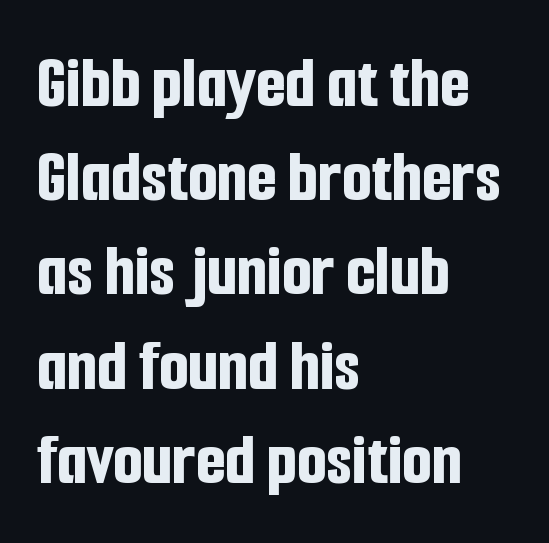
The image shows 76 px bold, condensed sans-serif type, upright; set left-aligned, line spacing 1.24x, normal letter spacing, not underlined; low stroke contrast and a medium x-height.
